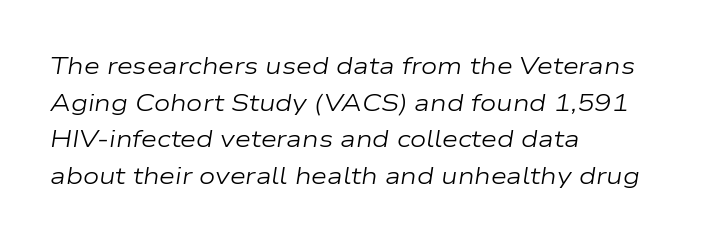
The image shows 23 px text type, italic (leaning right); set left-aligned, normal line spacing (1.59x), normal letter spacing, not underlined.
